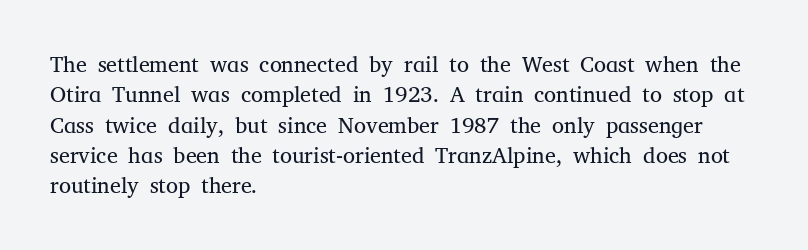
Q: Is the text bold? A: No.
Q: Is the text italic (slanted)? A: No, it is upright.
Q: Is the text underlined? A: No.
Q: How is the paragraph aligned? A: Left-aligned.
Q: Is the spacing between letters normal or unusually wide? A: Normal.
Q: Is the spacing between lines tight, normal or loose? A: Normal.
